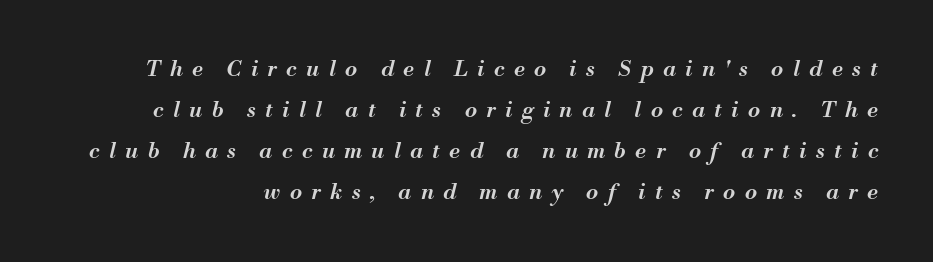
The image shows 22 px text type, italic (leaning right); set line spacing 1.86x, unusually wide letter spacing (+0.43 em), not underlined.
